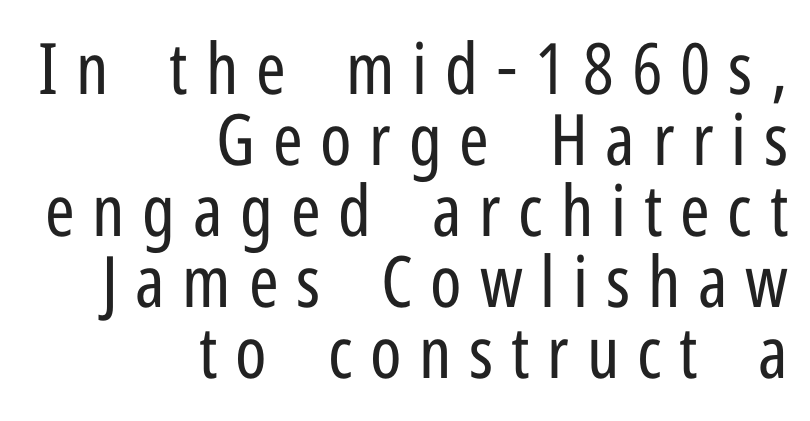
Compared with a flush-left layout, this one pins lines to the opposite, right side. The strip under each line holds only bare page. Varying glyph widths throughout — classic text-font behaviour. This is roman type, the default non-slanted kind. Is the letter spacing exaggerated? Yes — the characters are pushed far apart. Rows of type sit shoulder to shoulder in the vertical direction.
